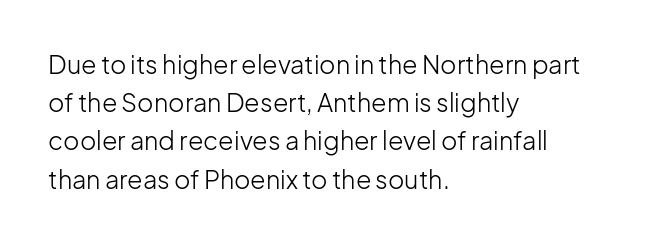
The image shows 25 px text type, upright; set left-aligned, normal line spacing (1.53x), normal letter spacing, not underlined.
